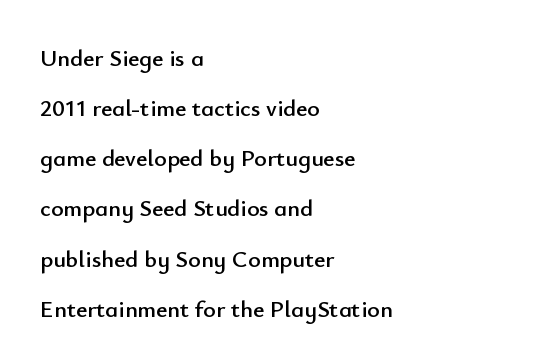
{"italic": "no", "underline": "no", "align": "left", "line_spacing": "loose", "line_spacing_ratio": 2.09, "letter_spacing": "normal", "letter_spacing_em": 0.0, "glyph_px": 24}
